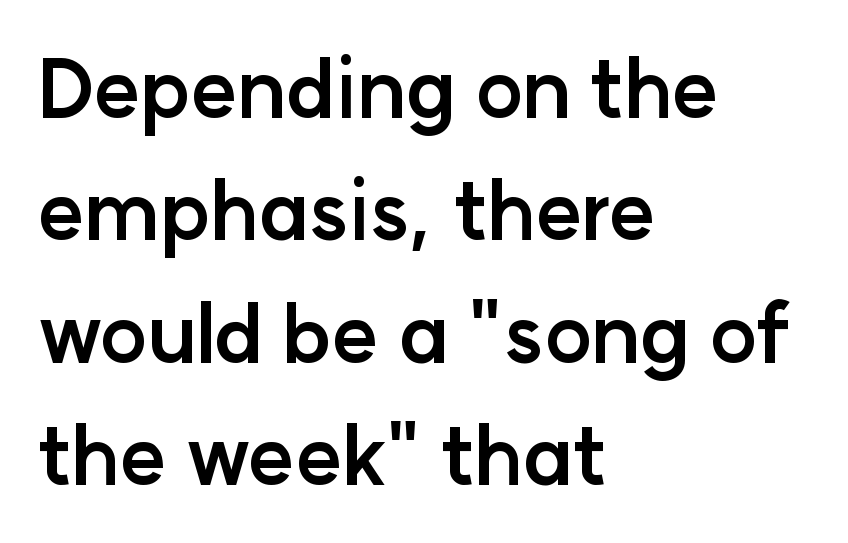
If you measured baseline to baseline, you'd find a middling distance. Spacing verdict: proportional, widths tailored to each character. A typesetter would label this face a sans. Quick note: not italic, upright. Only glyphs here, with clear space below each row. A student would call this left alignment; a typographer would say flush left, rag right.
